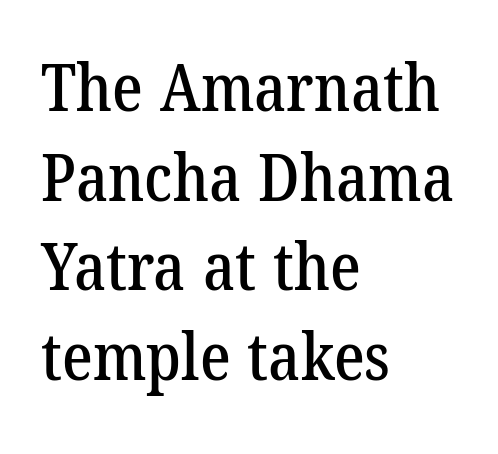
Q: Is the typeface a serif or a sans-serif typeface? A: Serif.
Q: Is the text underlined? A: No.
Q: How is the paragraph aligned? A: Left-aligned.
Q: Is the spacing between letters normal or unusually wide? A: Normal.
Q: Is the spacing between lines tight, normal or loose? A: Normal.
Q: Width (condensed, normal, or wide)? A: Normal.
Q: Stroke contrast? A: Low.
Q: x-height? A: Medium.
Q: Monospaced? A: No.
